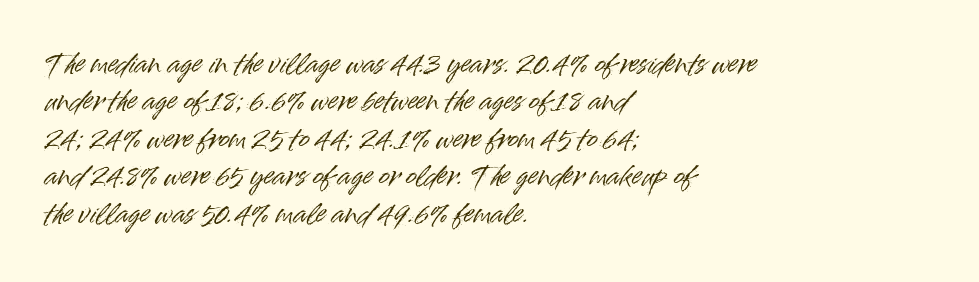
Q: Is the text italic (slanted)? A: Yes.
Q: Is the text underlined? A: No.
Q: How is the paragraph aligned? A: Left-aligned.
Q: Is the spacing between letters normal or unusually wide? A: Normal.
Q: Is the spacing between lines tight, normal or loose? A: Normal.
